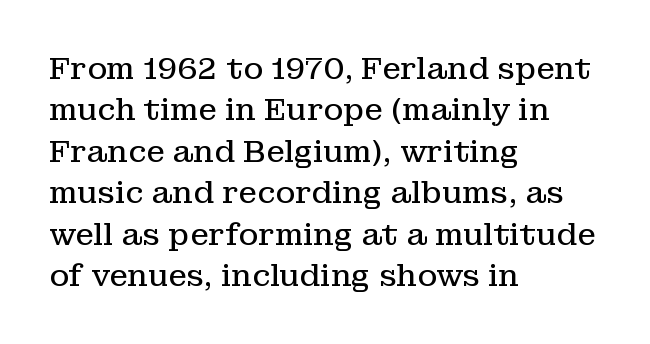
{"serif": "yes", "italic": "no", "bold": "no", "weight": "regular", "width": "normal", "stroke_contrast": "low", "x_height": "medium", "monospaced": "no", "underline": "no", "align": "left", "line_spacing": "normal", "line_spacing_ratio": 1.38, "letter_spacing": "normal", "letter_spacing_em": 0.0, "glyph_px": 30}
